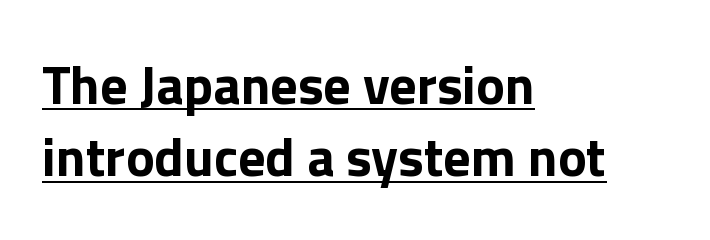
The image shows 54 px bold sans-serif type, upright; set left-aligned, normal line spacing (1.34x), normal letter spacing, underlined; low stroke contrast and a medium x-height.
